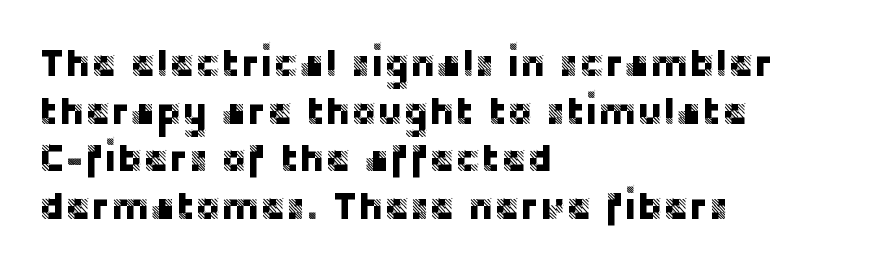
Look at the bottom of the vertical strokes: they stop flat, with no serifs. A typesetter would call this proportional, since set widths differ per character. Does the copy run flush right? No — it runs flush left. Notice how the stems are strictly vertical — no italics here.
